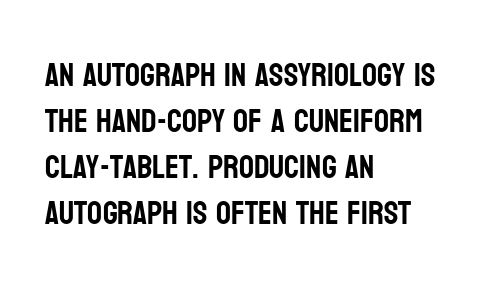
The image shows 33 px condensed sans-serif type, upright; set left-aligned, normal line spacing (1.39x), normal letter spacing, not underlined; low stroke contrast and a large x-height.
